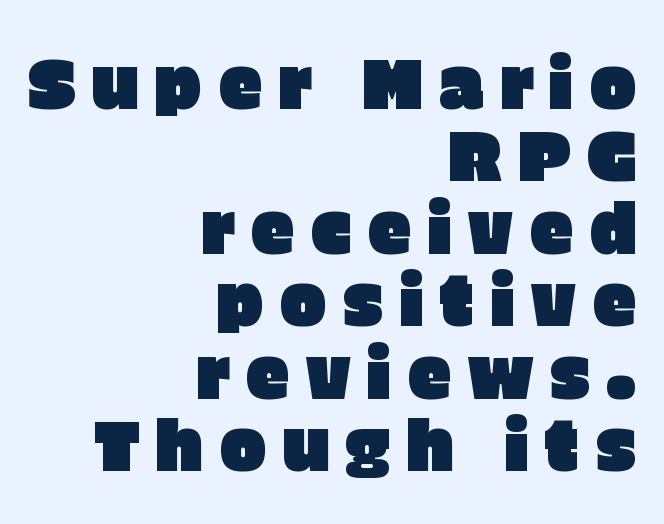
Here the glyphs are tracked loosely, breaking word shapes into spaced letters. Lines of text with bare space underneath. Do the characters align in a grid? No, the font is proportional. Serif or sans? Sans — the stroke terminals are bare.
